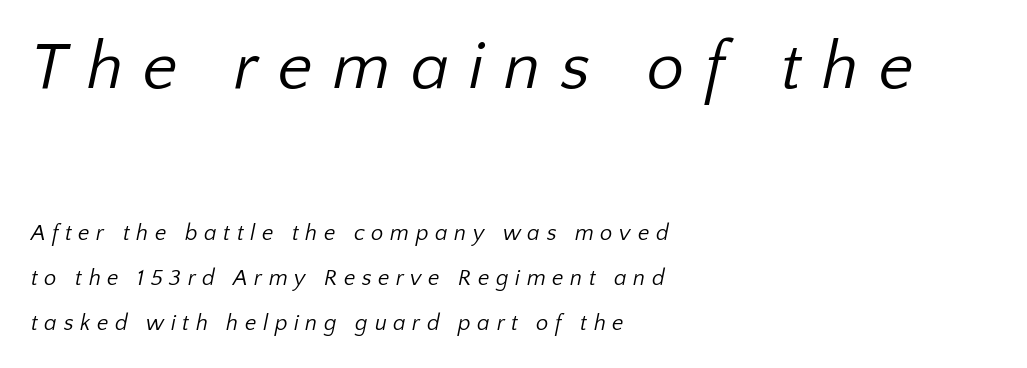
Q: Is the text bold? A: No.
Q: Is the typeface a serif or a sans-serif typeface? A: Sans-serif.
Q: Is the text underlined? A: No.
Q: How is the paragraph aligned? A: Left-aligned.
Q: Is the spacing between letters normal or unusually wide? A: Unusually wide.
Q: Is the spacing between lines tight, normal or loose? A: Loose.
Q: Which block of text is set in a larger size, the first (top) or the second (bottom)? A: The first (top) one.
Q: Width (condensed, normal, or wide)? A: Normal.
Q: Stroke contrast? A: Low.
Q: x-height? A: Medium.
Q: Monospaced? A: No.
